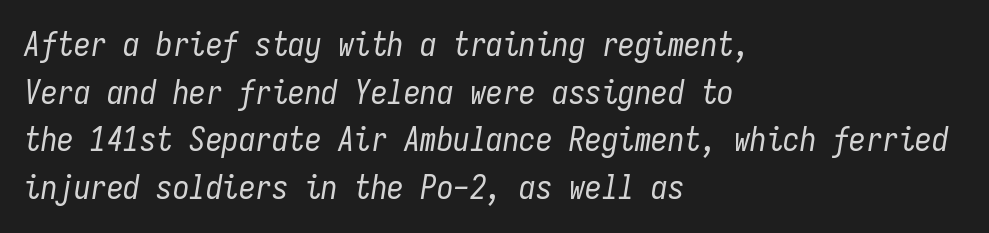
The image shows 33 px regular-weight, condensed type, italic (leaning right), monospaced; set left-aligned, normal line spacing (1.44x), normal letter spacing, not underlined; low stroke contrast and a medium x-height.
